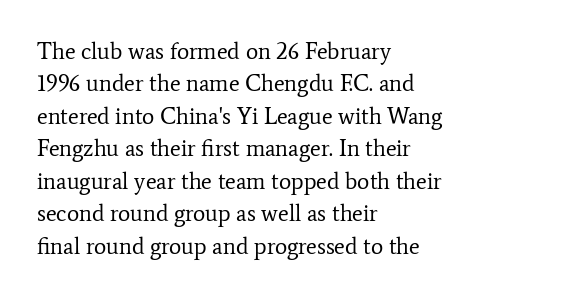
{"italic": "no", "bold": "no", "underline": "no", "align": "left", "line_spacing": "normal", "line_spacing_ratio": 1.41, "letter_spacing": "normal", "letter_spacing_em": 0.0, "glyph_px": 23}
